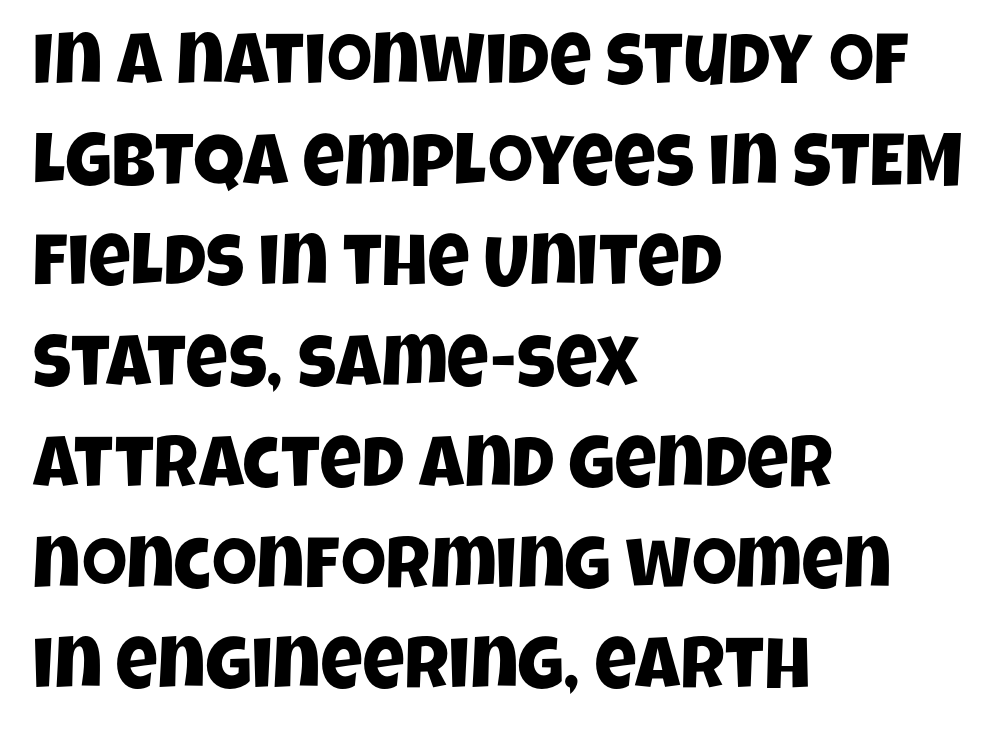
The line texture is even and compact thanks to regular tracking. These lines stack with their left ends in a neat column. These lines are rendered in a variable-pitch font. Nope, no serifs anywhere on these letters.
